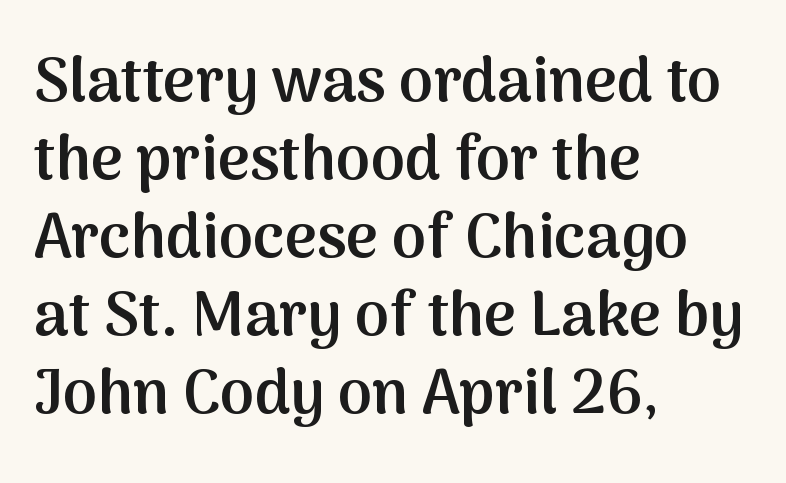
The sample has been set in demibold, a notch under bold. A typesetter would label this face a sans. Vertical strokes here are truly vertical. Regular leading.
